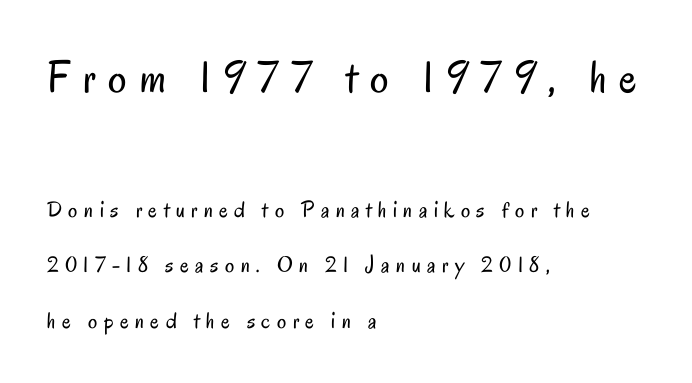
The image shows 46 px regular-weight, condensed sans-serif type, upright; set left-aligned, loose line spacing (2.4x), unusually wide letter spacing (+0.28 em), not underlined; the first (top) block is 2.0x larger; low stroke contrast and a small x-height.
